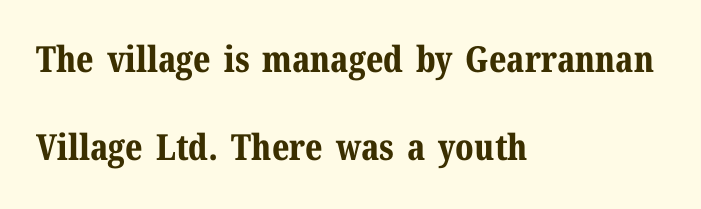
The image shows 36 px bold serif type, upright; set left-aligned, loose line spacing (2.45x), normal letter spacing, not underlined; medium stroke contrast and a medium x-height.
